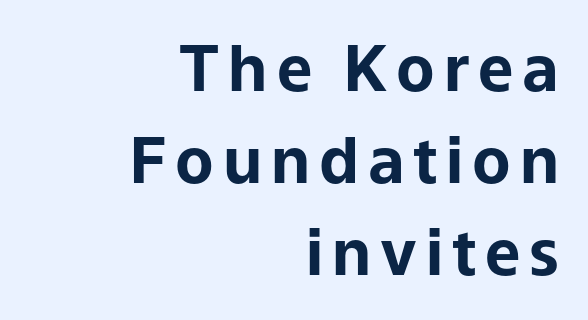
Q: Is the text bold? A: Yes.
Q: Is the text italic (slanted)? A: No, it is upright.
Q: Is the typeface a serif or a sans-serif typeface? A: Sans-serif.
Q: Is the text underlined? A: No.
Q: How is the paragraph aligned? A: Right-aligned.
Q: Is the spacing between lines tight, normal or loose? A: Normal.
Q: Width (condensed, normal, or wide)? A: Normal.
Q: Stroke contrast? A: Low.
Q: x-height? A: Medium.
Q: Monospaced? A: No.
